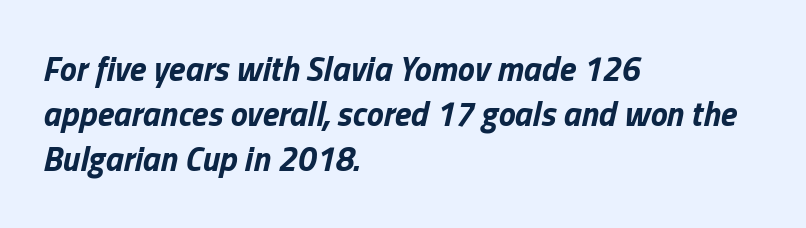
The image shows 34 px bold type, italic (leaning right); set left-aligned, normal line spacing (1.33x), normal letter spacing, not underlined; low stroke contrast and a medium x-height.
